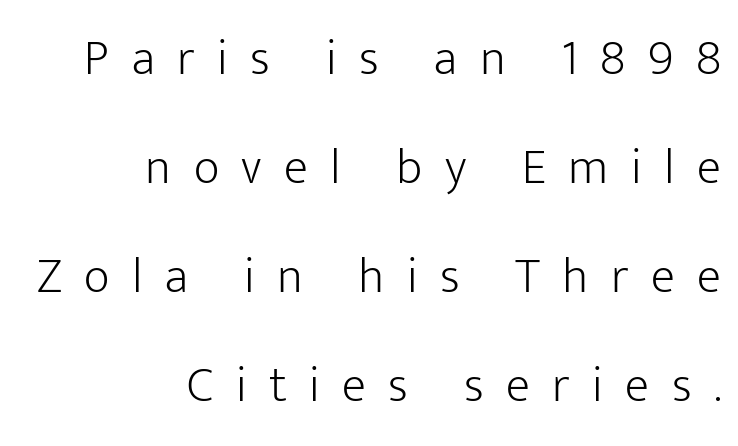
{"serif": "no", "italic": "no", "bold": "no", "weight": "light", "width": "normal", "stroke_contrast": "low", "x_height": "medium", "monospaced": "no", "underline": "no", "align": "right", "line_spacing": "loose", "line_spacing_ratio": 2.18, "letter_spacing": "wide", "letter_spacing_em": 0.45, "glyph_px": 50}
